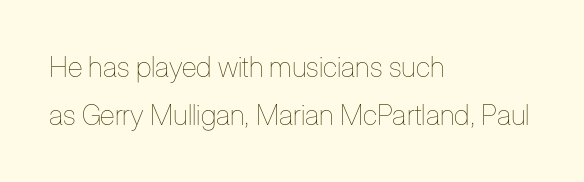
Q: Is the text bold? A: No.
Q: Is the text italic (slanted)? A: No, it is upright.
Q: Is the text underlined? A: No.
Q: How is the paragraph aligned? A: Left-aligned.
Q: Is the spacing between letters normal or unusually wide? A: Normal.
Q: Width (condensed, normal, or wide)? A: Condensed.
Q: Stroke contrast? A: Low.
Q: x-height? A: Medium.
Q: Monospaced? A: No.
